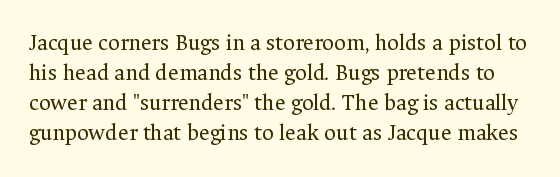
The image shows 23 px text type, upright; set normal line spacing (1.31x), normal letter spacing, not underlined.
